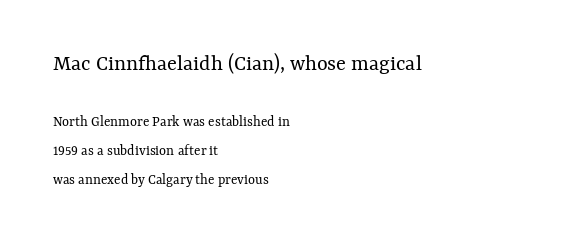
The image shows 23 px text type, upright; set left-aligned, loose line spacing (1.91x), normal letter spacing, not underlined; the first (top) block is 1.53x larger.
